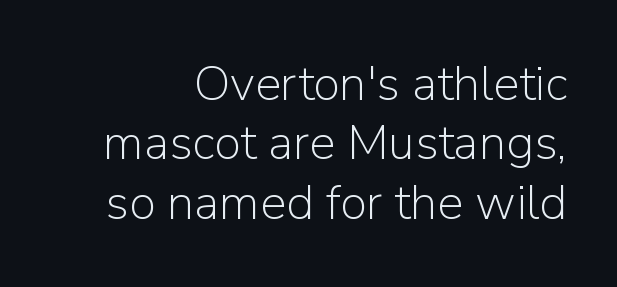
The image shows 49 px light sans-serif type, upright; set right-aligned, line spacing 1.21x, normal letter spacing, not underlined; low stroke contrast and a medium x-height.
